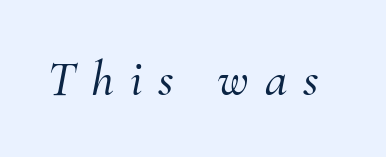
Just letters on the line, the space beneath them empty. The passage shown is typed in a proportional face where columns would drift. Between one letter and the next there's a generous, obvious gap. Emphasis-style slanted type is in use.
